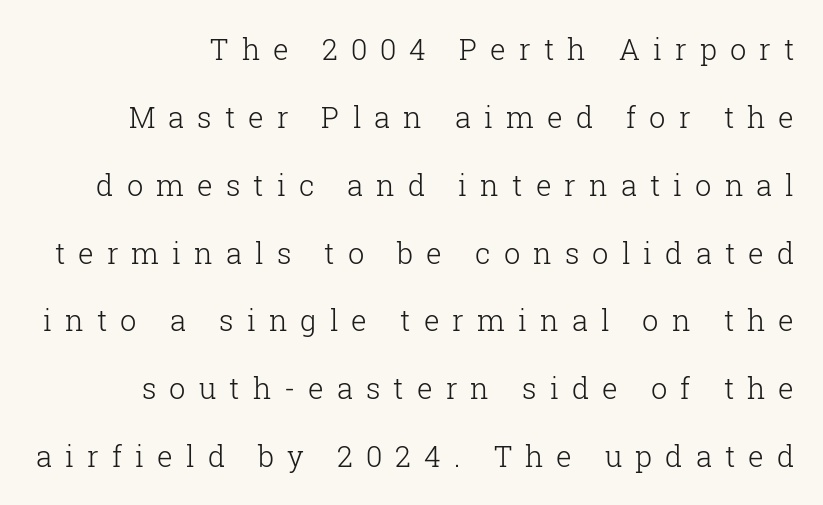
The image shows 29 px light serif type, upright; set loose line spacing (2.34x), unusually wide letter spacing (+0.45 em), not underlined; low stroke contrast and a medium x-height.
